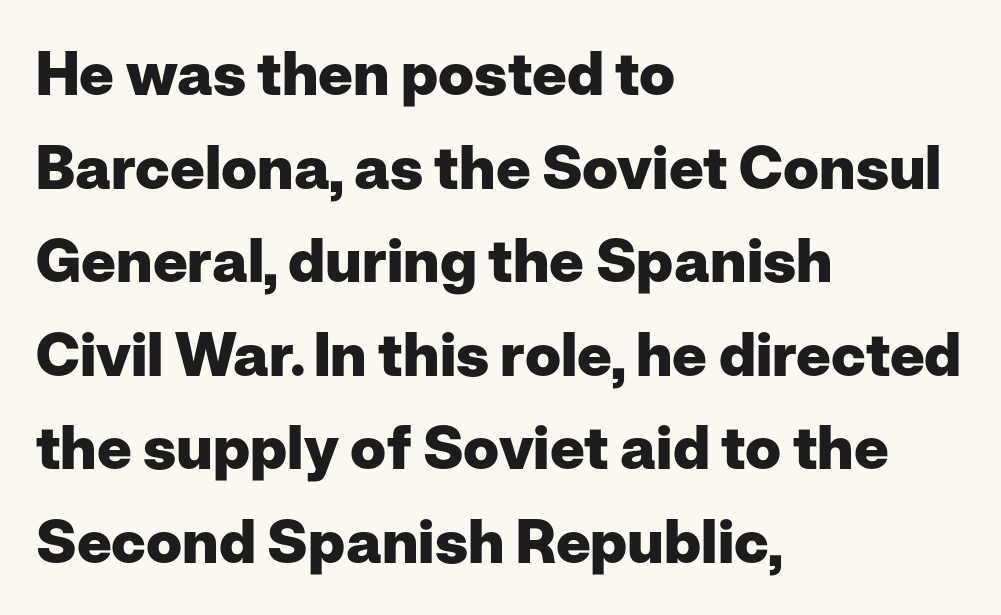
The image shows 60 px heavy sans-serif type, upright; set left-aligned, normal line spacing (1.56x), normal letter spacing, not underlined; low stroke contrast and a medium x-height.
